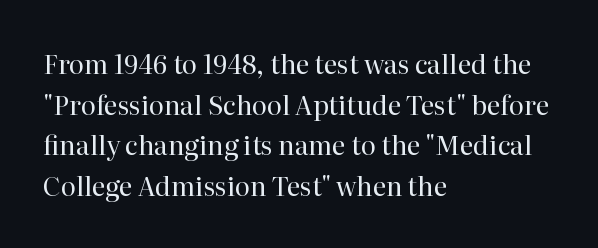
The zone under the glyphs is completely vacant. Letters have the restrained weight of plain body copy at most. Line beginnings align vertically; line endings do not. The gaps between neighbouring characters are ordinary and unremarkable.
